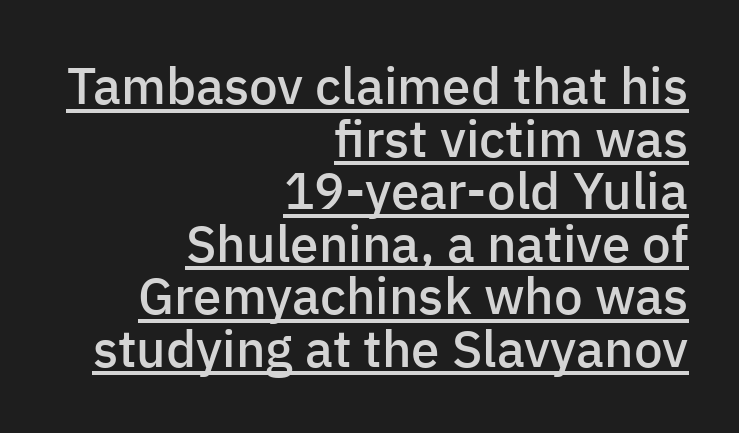
{"serif": "no", "italic": "no", "bold": "semi", "weight": "semibold", "width": "normal", "stroke_contrast": "low", "x_height": "medium", "monospaced": "no", "underline": "yes", "align": "right", "line_spacing": "tight", "line_spacing_ratio": 1.03, "letter_spacing": "normal", "letter_spacing_em": 0.0, "glyph_px": 51}
